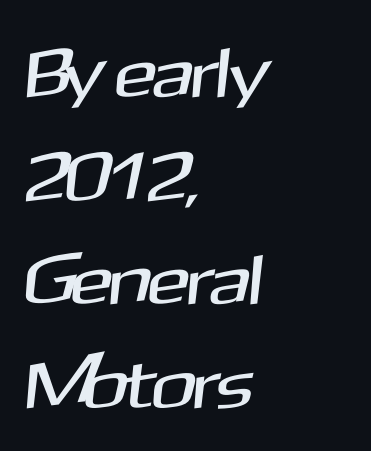
Q: Is the typeface a serif or a sans-serif typeface? A: Sans-serif.
Q: Is the text underlined? A: No.
Q: How is the paragraph aligned? A: Left-aligned.
Q: Is the spacing between letters normal or unusually wide? A: Normal.
Q: Is the spacing between lines tight, normal or loose? A: Normal.
Q: Width (condensed, normal, or wide)? A: Normal.
Q: Stroke contrast? A: Medium.
Q: x-height? A: Medium.
Q: Monospaced? A: No.
